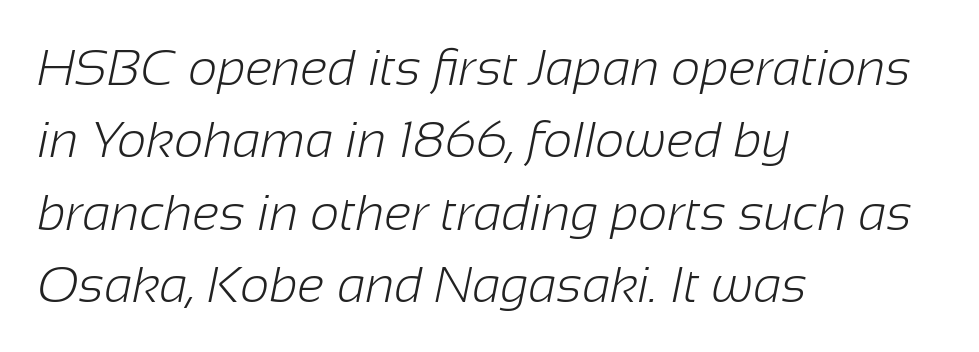
The glyphs are unaccompanied by any horizontal stroke below them. One-word summary of the alignment: left. Regarding leading, the lines here are spaced in the standard way. The passage shown is typed in a proportional face where columns would drift. Type style note: lacks serifs.
